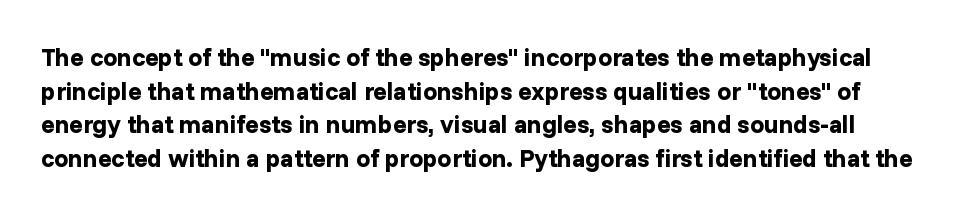
Q: Is the text bold? A: Yes.
Q: Is the text italic (slanted)? A: No, it is upright.
Q: Is the text underlined? A: No.
Q: Is the spacing between letters normal or unusually wide? A: Normal.
Q: Is the spacing between lines tight, normal or loose? A: Normal.
